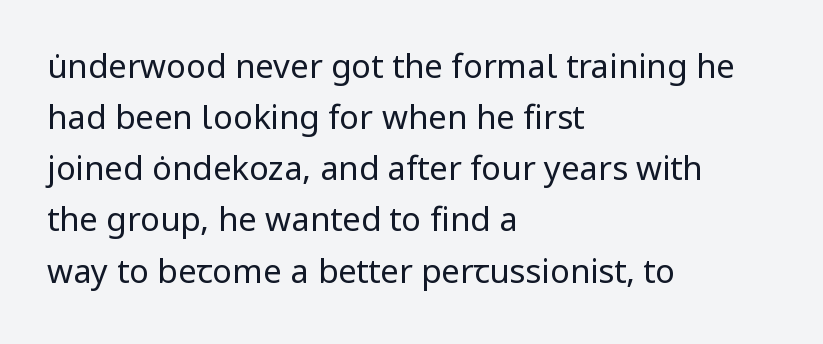
The lines sit at an ordinary, default distance from one another. The strip under each line holds only bare page. The type sits square on the baseline with zero lean. The typeface chosen for these lines omits serifs. The paragraph shown leans on its left margin. You could call the tracking neutral — neither tight nor loose.
